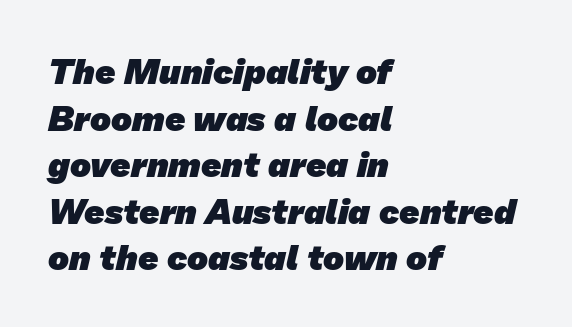
Lines of text with bare space underneath. Emphasis by weight is at full strength: bold. The letters advance in unequal steps, a hallmark of proportional type. The letters carry no serifs — their stems end cleanly without finishing strokes. Default kerning and tracking; the words read as compact shapes. The passage is arranged the way most books set body copy — flush left.
